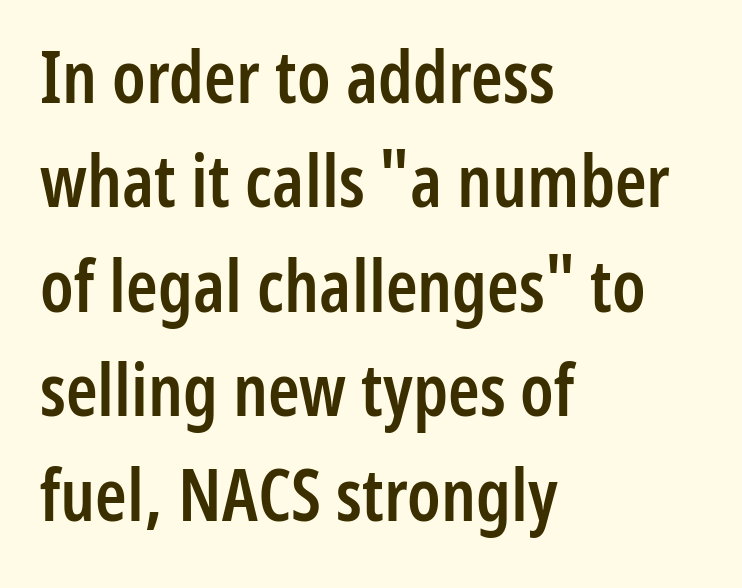
The image shows 72 px semibold, condensed sans-serif type, upright; set left-aligned, normal line spacing (1.45x), normal letter spacing, not underlined; low stroke contrast and a medium x-height.
